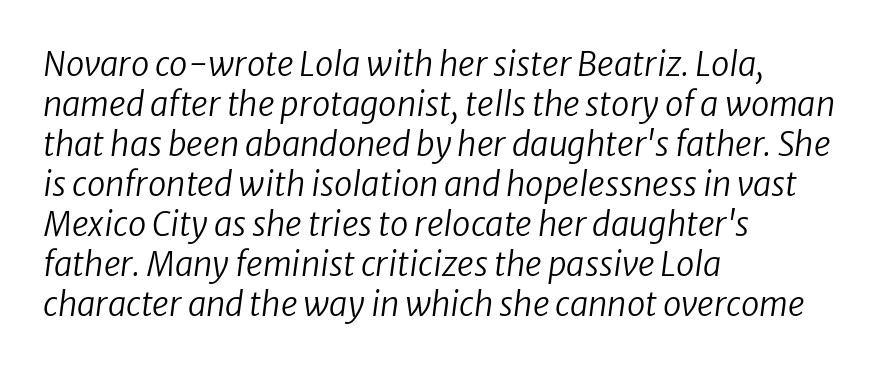
Q: Is the text bold? A: No.
Q: Is the text italic (slanted)? A: Yes, it leans right by about 8 degrees.
Q: Is the text underlined? A: No.
Q: How is the paragraph aligned? A: Left-aligned.
Q: Is the spacing between letters normal or unusually wide? A: Normal.
Q: Width (condensed, normal, or wide)? A: Normal.
Q: Stroke contrast? A: Low.
Q: x-height? A: Medium.
Q: Monospaced? A: No.
